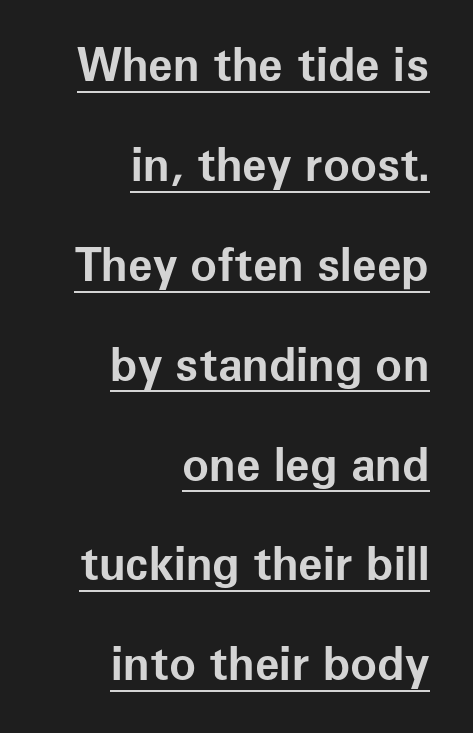
On the weight axis this lands at bold, roughly 700. Looks like regular typesetting: each glyph gets only the width it needs. To sum up the face: it is a sans, with no serifs. Widely set lines give the paragraph a tall, airy silhouette. If you drew a ruler down the right edge, every line would touch it.
